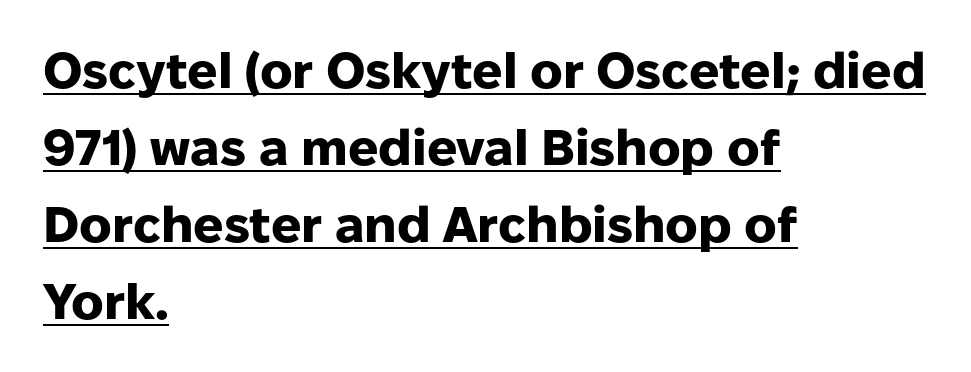
The image shows 50 px heavy sans-serif type, upright; set left-aligned, normal line spacing (1.54x), normal letter spacing, underlined; low stroke contrast and a medium x-height.
